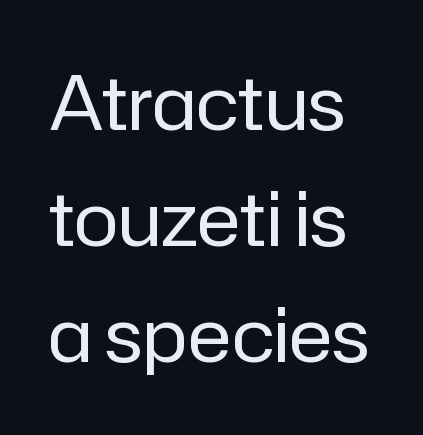
Look at the tracking — it's just the regular setting, nothing added. No letter is thick-stroked: the sample isn't bold. The zone under the glyphs is completely vacant. A typesetter would call this leading conventional body-copy spacing.
